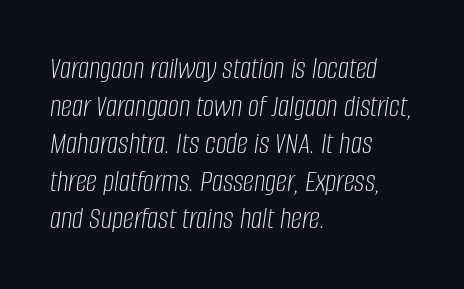
The image shows 31 px light, condensed type, italic (leaning right); set left-aligned, line spacing 1.21x, normal letter spacing, not underlined; low stroke contrast and a large x-height.
